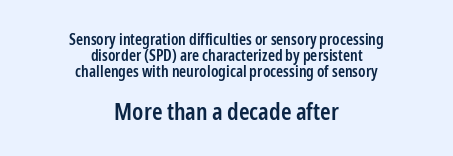
{"italic": "no", "bold": "semi", "underline": "no", "align": "center", "line_spacing": "tight", "line_spacing_ratio": 1.0, "letter_spacing": "normal", "letter_spacing_em": 0.0, "larger_block": "second", "size_ratio": 1.5, "glyph_px": 24}
